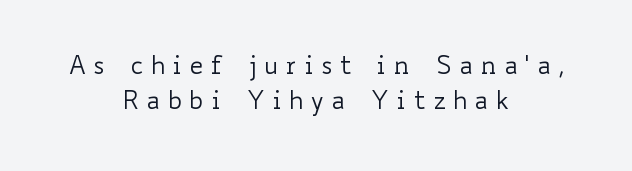
Look at the tracking — it's clearly loosened, letters drifting apart. This rendering features lettering with no underline. Visually the block forms a symmetrical silhouette, jagged on both flanks. A typesetter would call this leading conventional body-copy spacing. Letters have the restrained weight of plain body copy at most.
